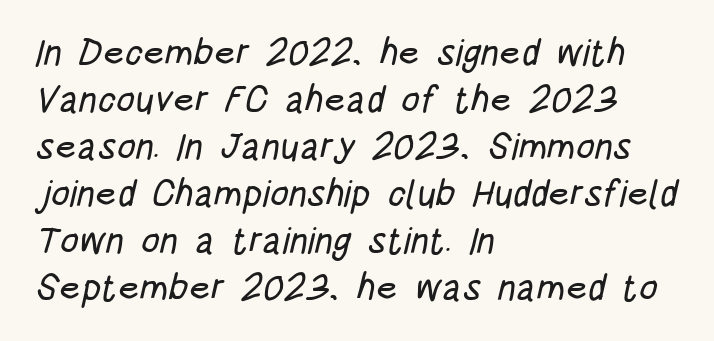
Q: Is the typeface a serif or a sans-serif typeface? A: Sans-serif.
Q: Is the text underlined? A: No.
Q: How is the paragraph aligned? A: Left-aligned.
Q: Is the spacing between letters normal or unusually wide? A: Normal.
Q: Is the spacing between lines tight, normal or loose? A: Normal.
Q: Width (condensed, normal, or wide)? A: Condensed.
Q: Stroke contrast? A: Low.
Q: x-height? A: Large.
Q: Monospaced? A: No.
